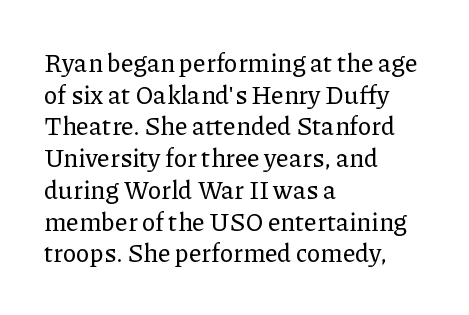
{"italic": "no", "underline": "no", "align": "left", "line_spacing": "normal", "line_spacing_ratio": 1.27, "letter_spacing": "normal", "letter_spacing_em": 0.0, "glyph_px": 25}
